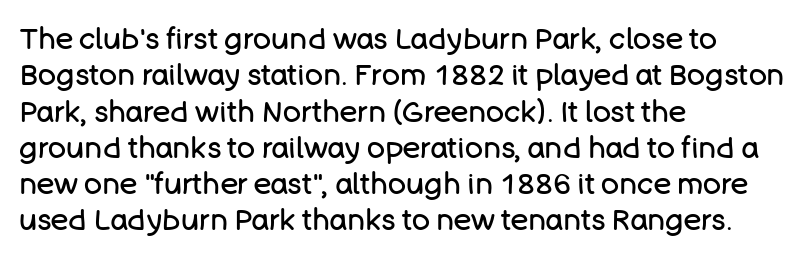
{"serif": "no", "italic": "no", "bold": "no", "weight": "regular", "width": "normal", "stroke_contrast": "low", "x_height": "large", "monospaced": "no", "underline": "no", "align": "left", "line_spacing_ratio": 1.21, "letter_spacing": "normal", "letter_spacing_em": 0.0, "glyph_px": 30}
